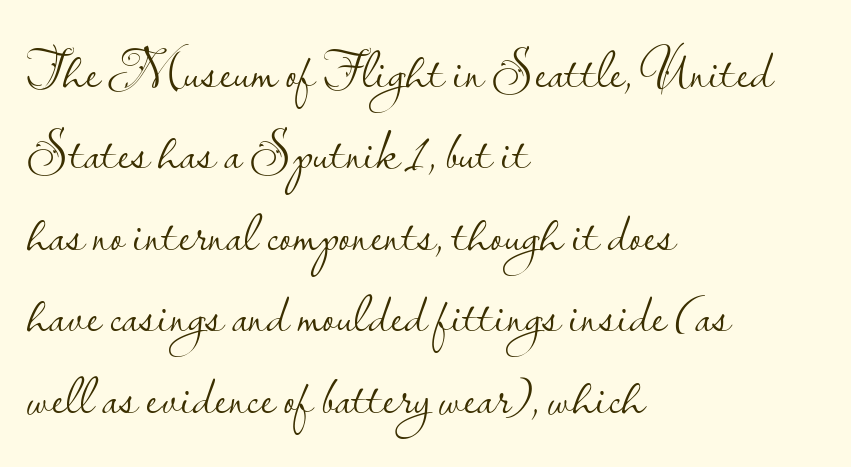
{"serif": "no", "bold": "no", "weight": "light", "width": "normal", "stroke_contrast": "low", "x_height": "small", "monospaced": "no", "underline": "no", "align": "left", "line_spacing": "normal", "line_spacing_ratio": 1.48, "letter_spacing": "normal", "letter_spacing_em": 0.0, "glyph_px": 55}
